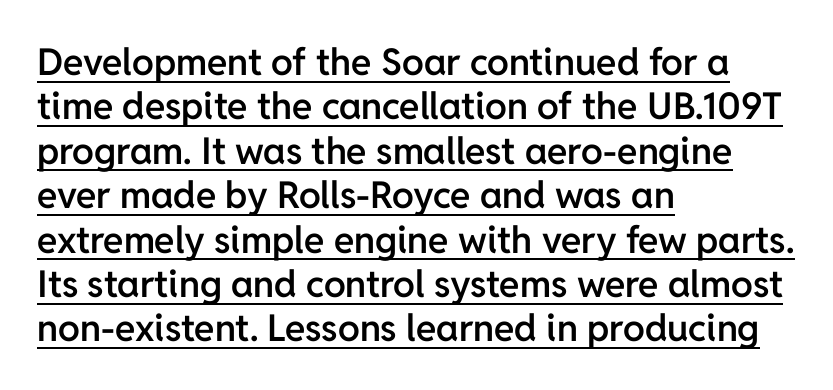
{"serif": "no", "italic": "no", "bold": "semi", "weight": "semibold", "width": "normal", "stroke_contrast": "low", "x_height": "medium", "monospaced": "no", "underline": "yes", "align": "left", "line_spacing_ratio": 1.2, "letter_spacing": "normal", "letter_spacing_em": 0.0, "glyph_px": 37}
